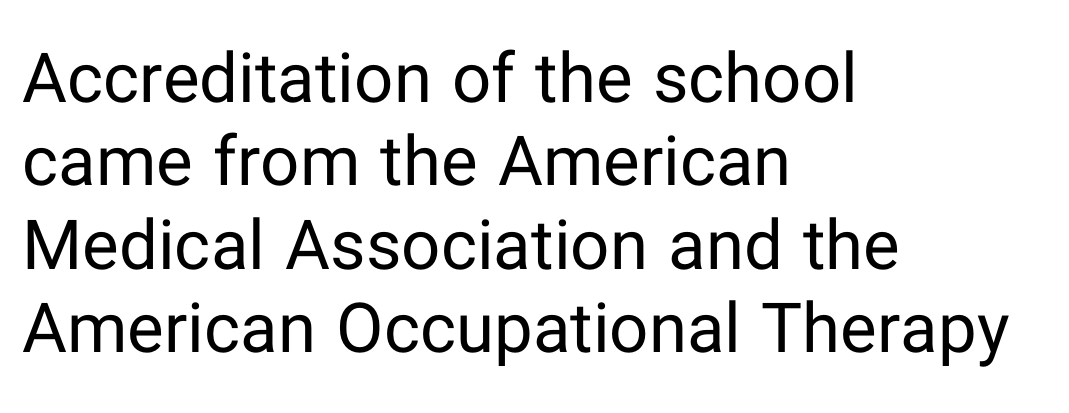
The gaps between neighbouring characters are ordinary and unremarkable. Descenders hang freely into open space. Upright lettering throughout. Serif or sans? Sans — the stroke terminals are bare. Counters stay open thanks to moderate or lighter strokes.
